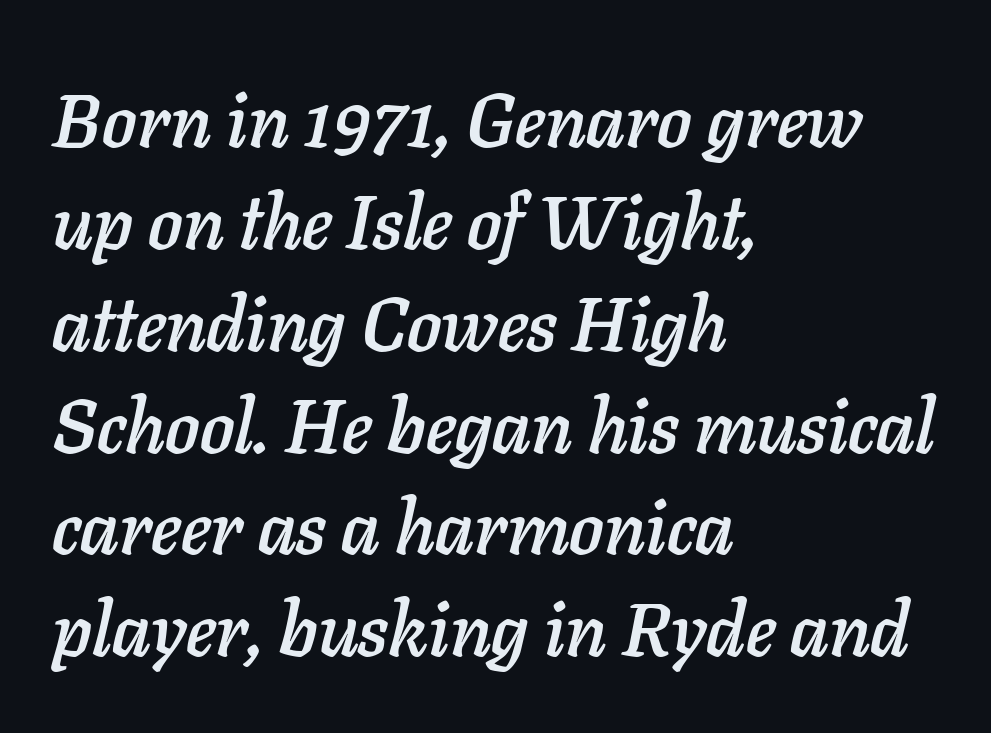
Q: Is the text italic (slanted)? A: Yes, it leans right by about 11 degrees.
Q: Is the text underlined? A: No.
Q: How is the paragraph aligned? A: Left-aligned.
Q: Is the spacing between letters normal or unusually wide? A: Normal.
Q: Is the spacing between lines tight, normal or loose? A: Normal.
Q: Width (condensed, normal, or wide)? A: Normal.
Q: Stroke contrast? A: Low.
Q: x-height? A: Medium.
Q: Monospaced? A: No.
